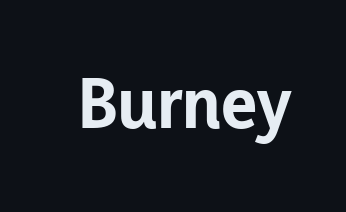
Q: Is the text bold? A: Yes.
Q: Is the text italic (slanted)? A: No, it is upright.
Q: Is the typeface a serif or a sans-serif typeface? A: Sans-serif.
Q: Is the text underlined? A: No.
Q: Is the spacing between letters normal or unusually wide? A: Normal.
Q: Width (condensed, normal, or wide)? A: Normal.
Q: Stroke contrast? A: Low.
Q: x-height? A: Medium.
Q: Monospaced? A: No.
